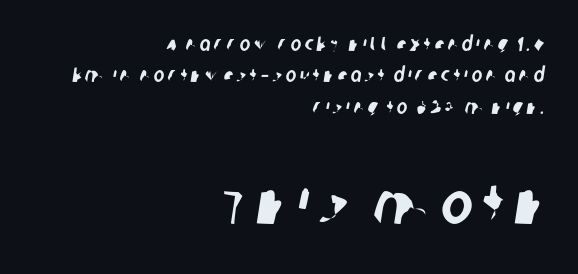
Small over large — that's the arrangement of the two blocks here. Looks like regular typesetting: each glyph gets only the width it needs. Each row of text sits above clean, open space. Observe the absence of serifs on each vertical stroke in this sample. The paragraph shown leans on its right margin.
